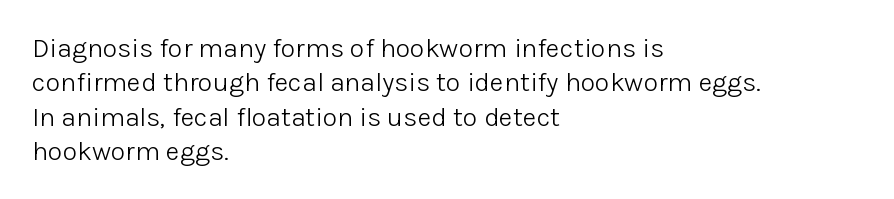
The letterforms sit at book weight or below. Honestly, the letter spacing is just normal — you wouldn't notice it. The type sits square on the baseline with zero lean. Unmarked baselines from the first word to the last. The text block is weighted toward the left margin, trailing off unevenly rightward. The designer left line spacing at the default.
